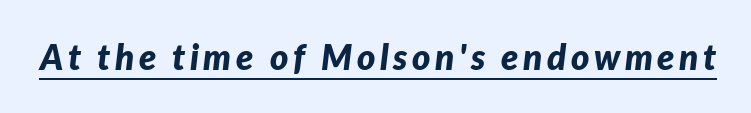
Is the type slanted? Yes — the strokes lean at a clear angle. Proportional: the letters do not fall into vertical columns. Caption: lettering with a line underneath. Caption: bold face, heavy strokes.
